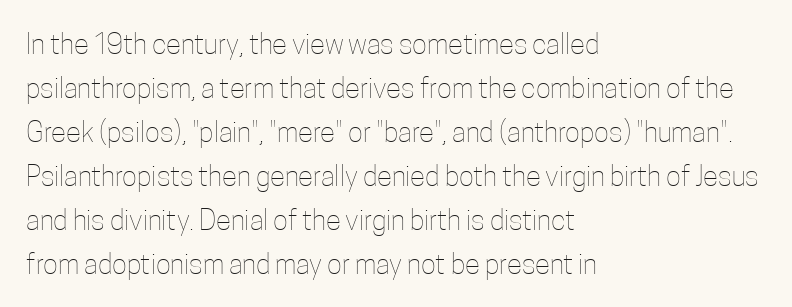
Q: Is the text bold? A: No.
Q: Is the text italic (slanted)? A: No, it is upright.
Q: Is the text underlined? A: No.
Q: How is the paragraph aligned? A: Left-aligned.
Q: Is the spacing between letters normal or unusually wide? A: Normal.
Q: Is the spacing between lines tight, normal or loose? A: Normal.
Q: Width (condensed, normal, or wide)? A: Condensed.
Q: Stroke contrast? A: Low.
Q: x-height? A: Medium.
Q: Monospaced? A: No.
